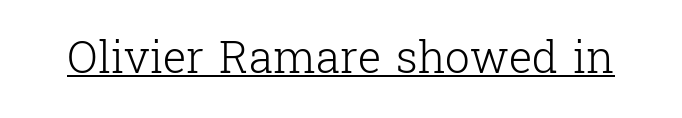
{"serif": "yes", "italic": "no", "bold": "no", "weight": "light", "width": "normal", "stroke_contrast": "low", "x_height": "medium", "monospaced": "no", "underline": "yes", "letter_spacing": "normal", "letter_spacing_em": 0.0, "glyph_px": 44}
